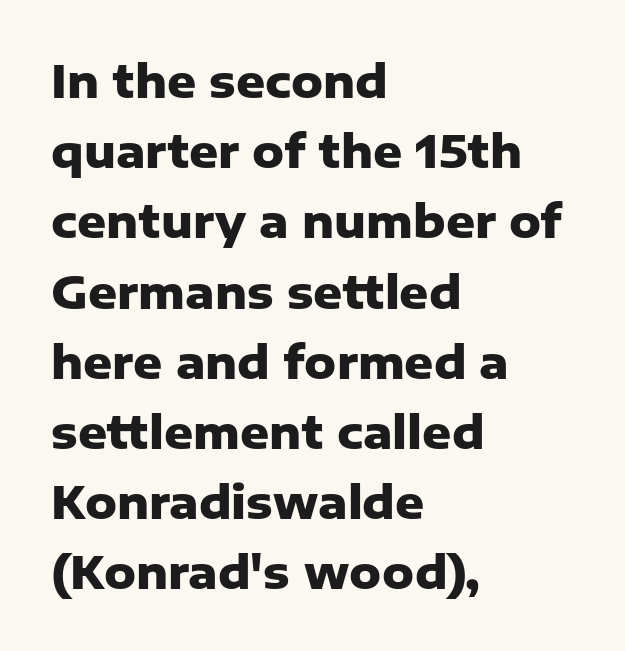
The image shows 45 px heavy sans-serif type, upright; set left-aligned, normal line spacing (1.56x), normal letter spacing, not underlined; low stroke contrast and a medium x-height.
